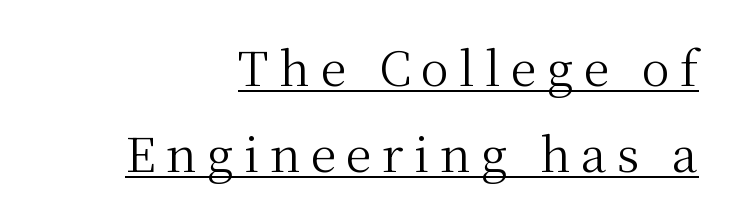
The image shows 47 px regular-weight serif type, upright; set right-aligned, line spacing 1.83x, unusually wide letter spacing (+0.22 em), underlined; medium stroke contrast and a medium x-height.
